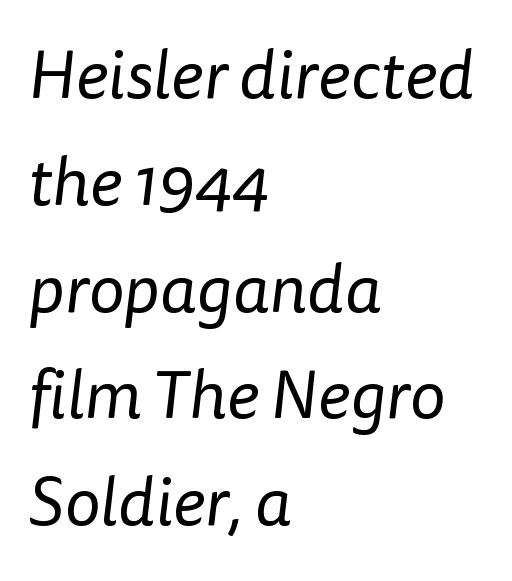
Each letter keeps its own natural width here, so spacing adapts to shape. Honestly, the row spacing looks completely unremarkable. The gap between lines stays unmarked. Check where the strokes stop: nothing finishes them off — pure sans. Students, note that the glyphs here touch the page at normal intervals.
